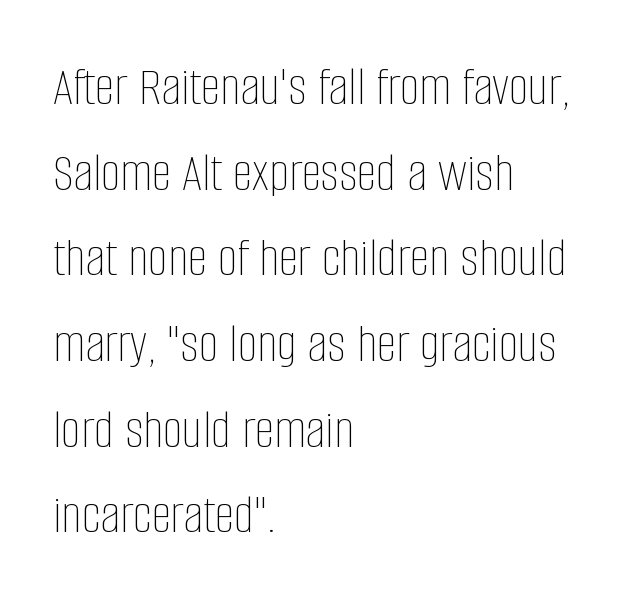
Q: Is the text bold? A: No.
Q: Is the text italic (slanted)? A: No, it is upright.
Q: Is the text underlined? A: No.
Q: How is the paragraph aligned? A: Left-aligned.
Q: Is the spacing between letters normal or unusually wide? A: Normal.
Q: Is the spacing between lines tight, normal or loose? A: Normal.
Q: Width (condensed, normal, or wide)? A: Condensed.
Q: Stroke contrast? A: Low.
Q: x-height? A: Large.
Q: Monospaced? A: No.
